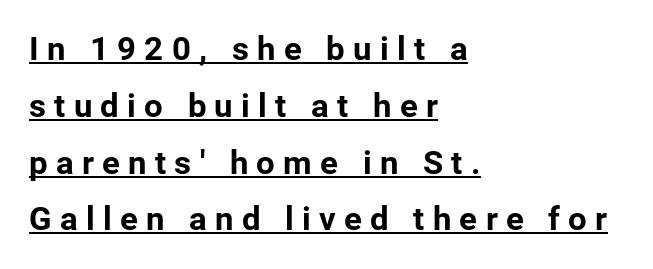
Q: Is the text bold? A: Yes.
Q: Is the text italic (slanted)? A: No, it is upright.
Q: Is the typeface a serif or a sans-serif typeface? A: Sans-serif.
Q: Is the text underlined? A: Yes.
Q: How is the paragraph aligned? A: Left-aligned.
Q: Is the spacing between letters normal or unusually wide? A: Unusually wide.
Q: Width (condensed, normal, or wide)? A: Normal.
Q: Stroke contrast? A: Low.
Q: x-height? A: Medium.
Q: Monospaced? A: No.
